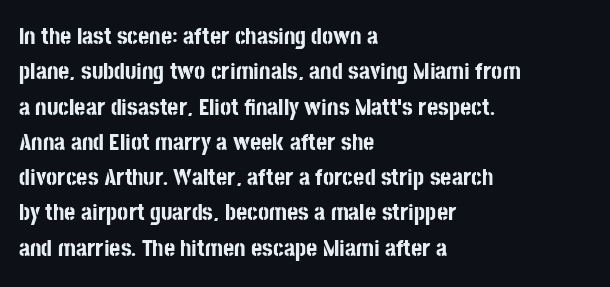
The baseline area is clear. Rendered with straight, roman letterforms. The face used here has the dense, thick strokes of a bold. One-word summary of the alignment: left.
